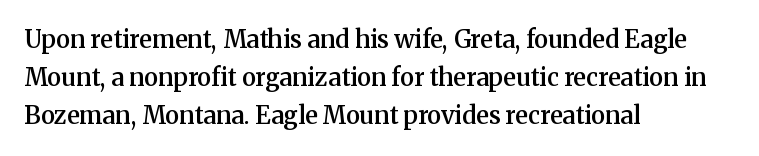
{"italic": "no", "bold": "semi", "underline": "no", "align": "left", "line_spacing": "normal", "line_spacing_ratio": 1.59, "letter_spacing": "normal", "letter_spacing_em": 0.0, "glyph_px": 24}
